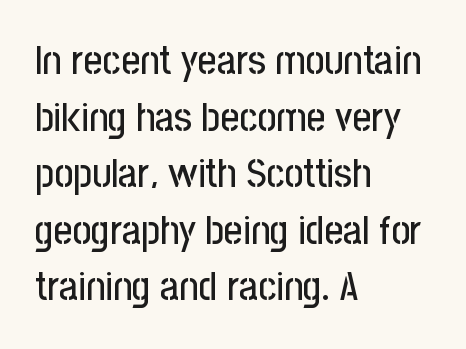
The image shows 41 px condensed sans-serif type, upright; set left-aligned, normal line spacing (1.38x), normal letter spacing, not underlined; low stroke contrast and a medium x-height.
